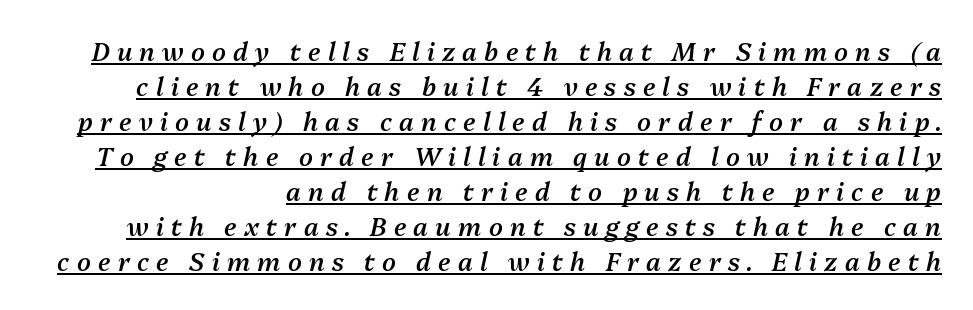
Heft: intermediate — a semibold. Would a proofreader flag this as italicized? Yes. In terms of leading, this rendering sits right in the middle. The passage shown has open, widely tracked lettering throughout. The rendered words wear a rule along their underside.
